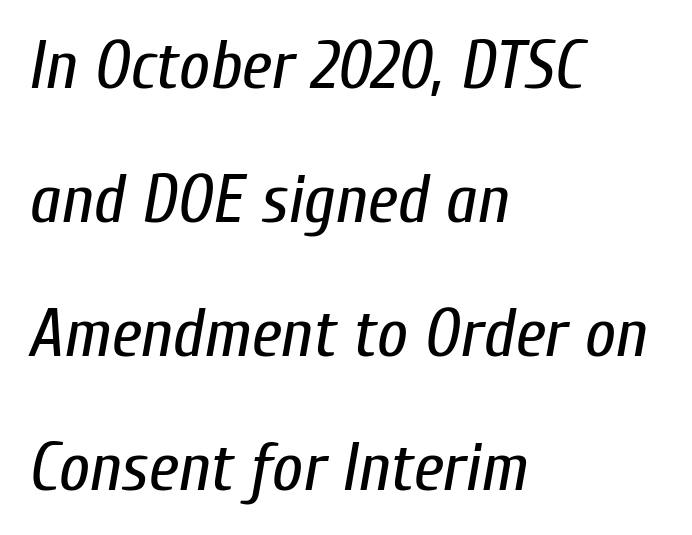
The image shows 68 px regular-weight, condensed type, italic (leaning right); set left-aligned, loose line spacing (1.97x), normal letter spacing, not underlined; low stroke contrast and a medium x-height.
